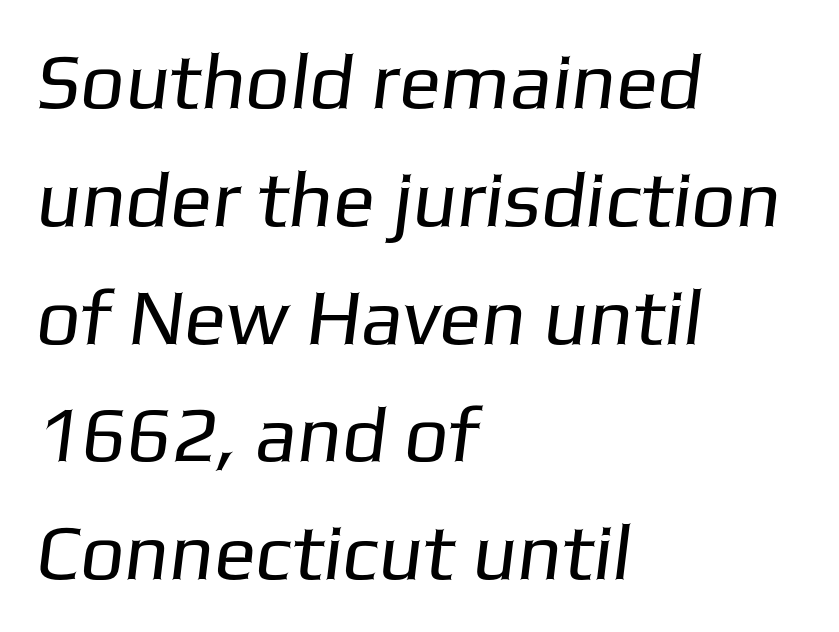
{"serif": "no", "bold": "no", "weight": "regular", "width": "normal", "stroke_contrast": "low", "x_height": "medium", "monospaced": "no", "underline": "no", "align": "left", "line_spacing": "normal", "line_spacing_ratio": 1.51, "letter_spacing": "normal", "letter_spacing_em": 0.0, "glyph_px": 78}
